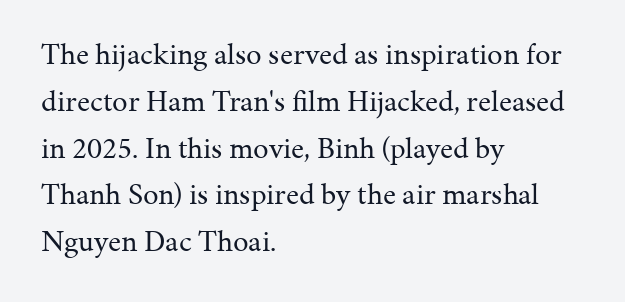
Q: Is the text bold? A: No.
Q: Is the text italic (slanted)? A: No, it is upright.
Q: Is the typeface a serif or a sans-serif typeface? A: Serif.
Q: Is the text underlined? A: No.
Q: How is the paragraph aligned? A: Left-aligned.
Q: Is the spacing between letters normal or unusually wide? A: Normal.
Q: Is the spacing between lines tight, normal or loose? A: Normal.
Q: Width (condensed, normal, or wide)? A: Normal.
Q: Stroke contrast? A: Medium.
Q: x-height? A: Medium.
Q: Monospaced? A: No.
